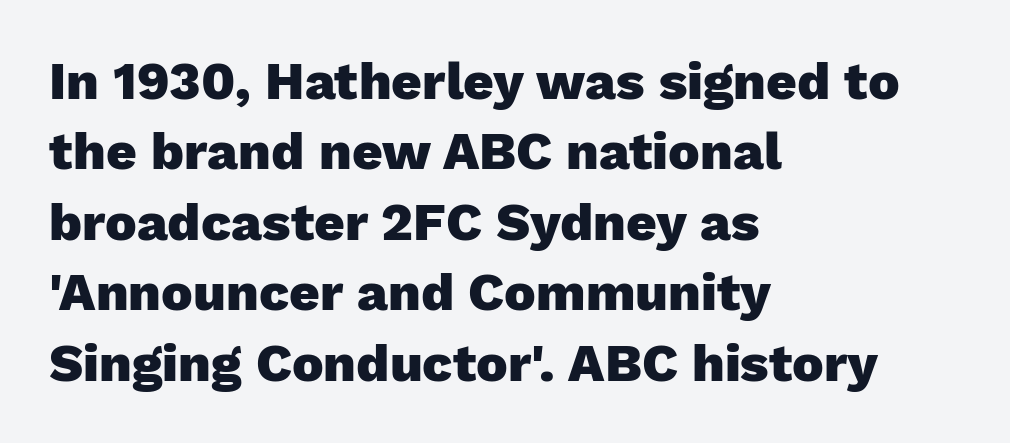
{"serif": "no", "italic": "no", "bold": "yes", "weight": "heavy", "width": "normal", "stroke_contrast": "low", "x_height": "medium", "monospaced": "no", "underline": "no", "align": "left", "line_spacing": "normal", "line_spacing_ratio": 1.33, "letter_spacing": "normal", "letter_spacing_em": 0.0, "glyph_px": 53}
